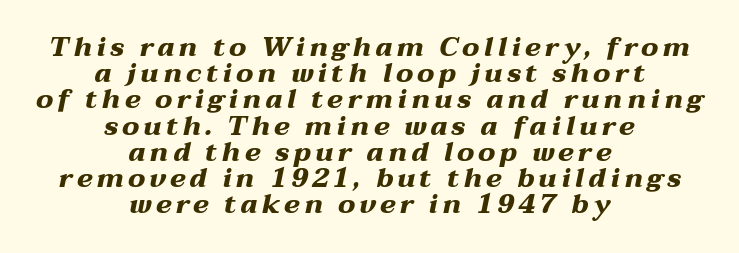
The image shows 27 px bold type, italic (leaning right); set centered, tight line spacing (0.97x), not underlined.
